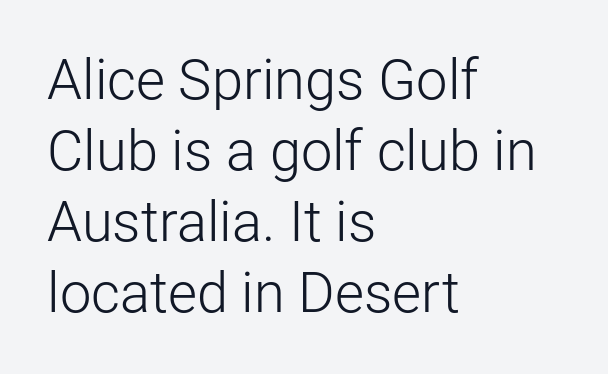
The image shows 56 px light sans-serif type, upright; set left-aligned, normal line spacing (1.27x), normal letter spacing, not underlined; low stroke contrast and a medium x-height.
